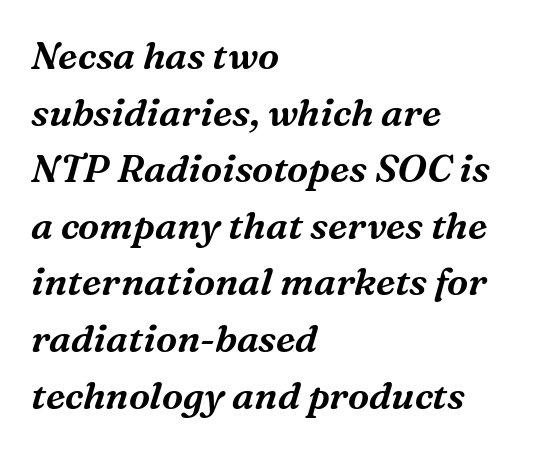
{"serif": "yes", "italic": "yes", "lean": "right", "slant_degrees": 16, "width": "normal", "stroke_contrast": "medium", "x_height": "medium", "monospaced": "no", "underline": "no", "align": "left", "line_spacing": "normal", "line_spacing_ratio": 1.49, "letter_spacing": "normal", "letter_spacing_em": 0.0, "glyph_px": 38}
